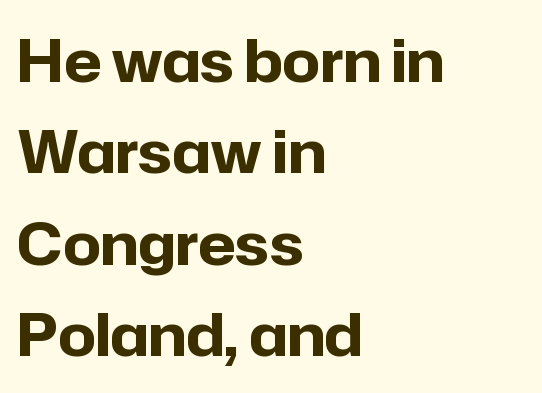
Q: Is the text bold? A: Yes.
Q: Is the text italic (slanted)? A: No, it is upright.
Q: Is the typeface a serif or a sans-serif typeface? A: Sans-serif.
Q: Is the text underlined? A: No.
Q: How is the paragraph aligned? A: Left-aligned.
Q: Is the spacing between letters normal or unusually wide? A: Normal.
Q: Is the spacing between lines tight, normal or loose? A: Normal.
Q: Width (condensed, normal, or wide)? A: Normal.
Q: Stroke contrast? A: Low.
Q: x-height? A: Medium.
Q: Monospaced? A: No.
